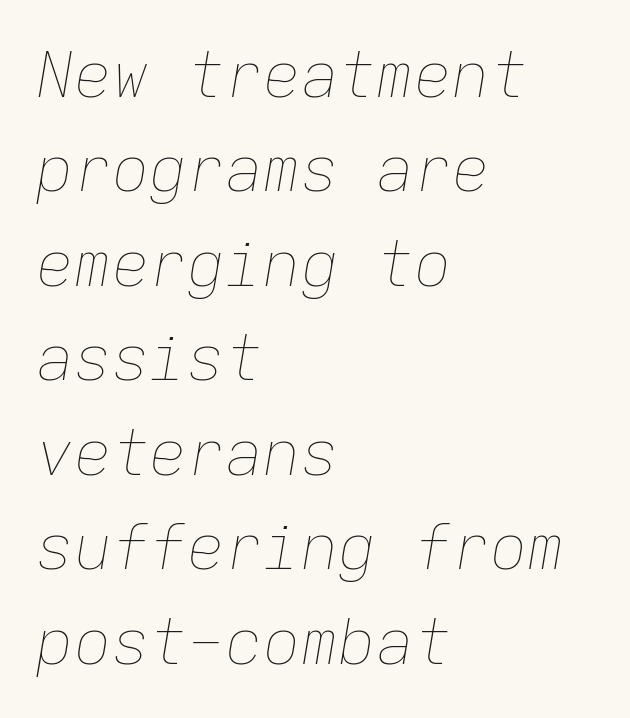
The image shows 63 px thin type, italic (leaning right), monospaced; set left-aligned, normal line spacing (1.5x), normal letter spacing, not underlined; low stroke contrast and a medium x-height.
